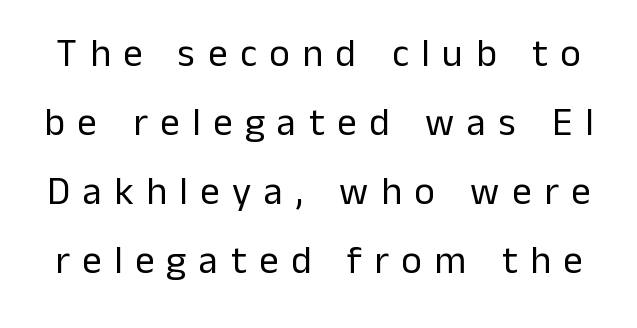
You could not count columns in this text — the font is proportionally spaced. Examine the stroke ends and you'll find no serifs. Characters remain perfectly vertical along every line. Descender tails drop into unmarked territory.
